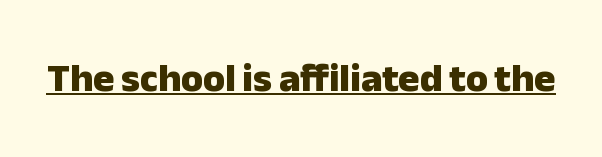
The passage shown is typed in a proportional face where columns would drift. Notice how a bar underscores the lettering throughout. It's the straight-up-and-down kind of type. The typesetting leans heavy: a genuine bold.
